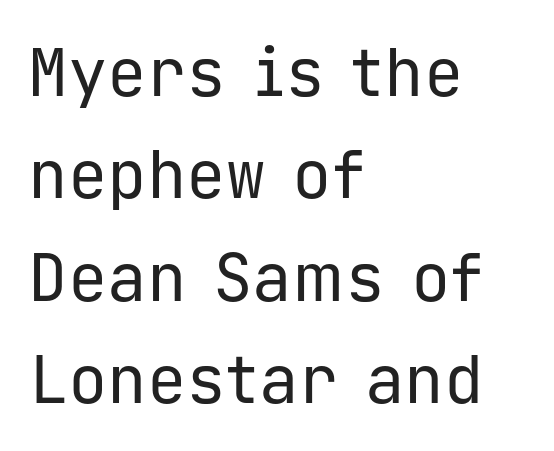
The image shows 66 px regular-weight sans-serif type, upright, monospaced; set left-aligned, normal line spacing (1.55x), normal letter spacing, not underlined; low stroke contrast and a medium x-height.
